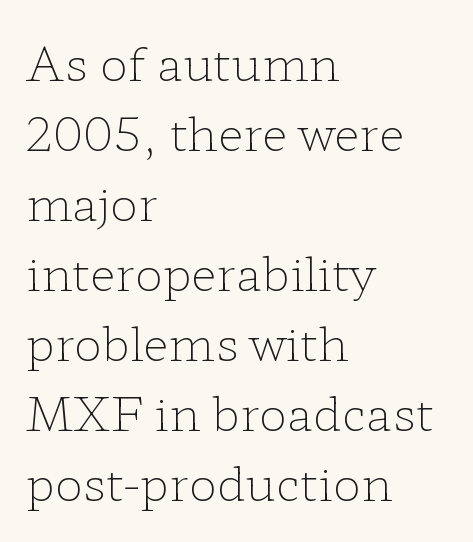
{"serif": "yes", "italic": "no", "bold": "no", "weight": "light", "width": "wide", "stroke_contrast": "low", "x_height": "medium", "monospaced": "no", "underline": "no", "align": "left", "line_spacing": "normal", "line_spacing_ratio": 1.49, "letter_spacing": "normal", "letter_spacing_em": 0.0, "glyph_px": 47}
